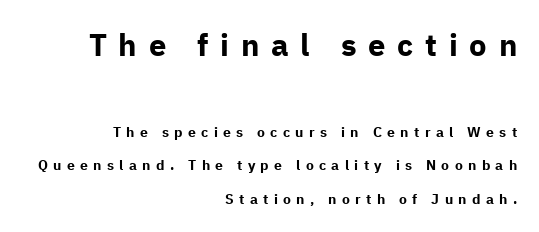
Q: Is the text bold? A: Yes.
Q: Is the text italic (slanted)? A: No, it is upright.
Q: Is the typeface a serif or a sans-serif typeface? A: Sans-serif.
Q: Is the text underlined? A: No.
Q: How is the paragraph aligned? A: Right-aligned.
Q: Is the spacing between letters normal or unusually wide? A: Unusually wide.
Q: Is the spacing between lines tight, normal or loose? A: Loose.
Q: Which block of text is set in a larger size, the first (top) or the second (bottom)? A: The first (top) one.
Q: Width (condensed, normal, or wide)? A: Normal.
Q: Stroke contrast? A: Low.
Q: x-height? A: Medium.
Q: Monospaced? A: No.
